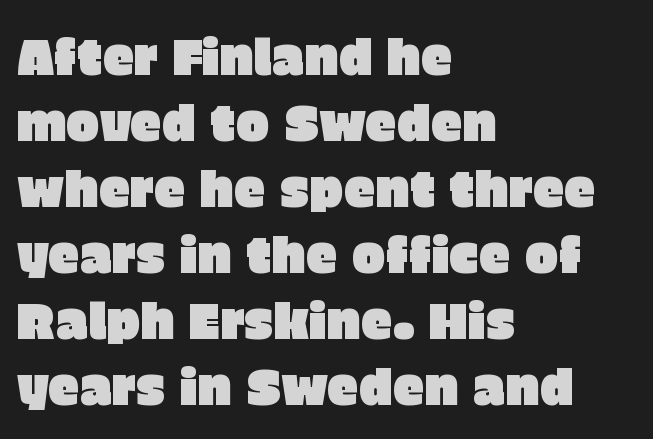
{"serif": "no", "italic": "no", "width": "normal", "stroke_contrast": "low", "x_height": "large", "monospaced": "no", "underline": "no", "align": "left", "line_spacing": "normal", "line_spacing_ratio": 1.32, "letter_spacing": "normal", "letter_spacing_em": 0.0, "glyph_px": 50}
